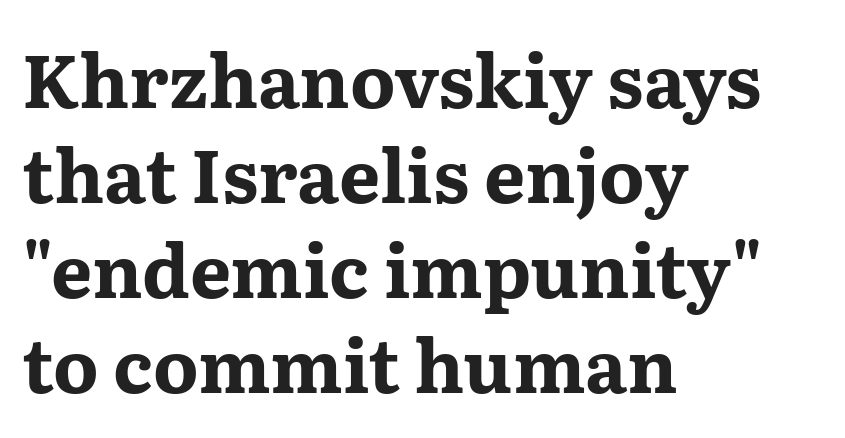
{"serif": "yes", "italic": "no", "bold": "yes", "weight": "bold", "width": "wide", "stroke_contrast": "medium", "x_height": "medium", "monospaced": "no", "underline": "no", "align": "left", "line_spacing": "normal", "line_spacing_ratio": 1.3, "letter_spacing": "normal", "letter_spacing_em": 0.0, "glyph_px": 73}
